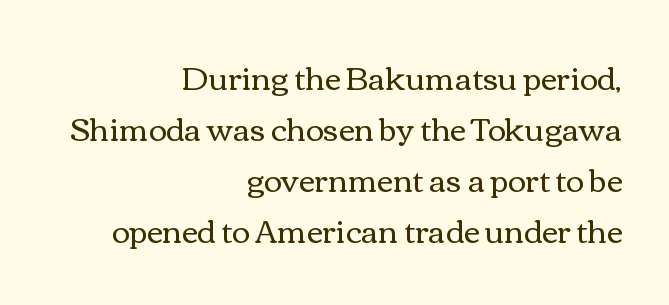
The font's upright variant was chosen for this text. Is the letter spacing exaggerated? No — it looks like the ordinary default. In CSS terms this would be text-align: right. Horizontal bands of white between lines are of average thickness.
